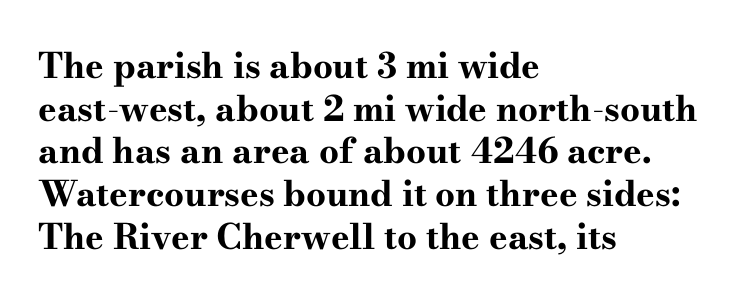
Look at the tracking — it's just the regular setting, nothing added. The baseline area is clear. Leftover space on each line is placed entirely after the last word. When letters stand straight like this, we call the style roman or upright. Is this a fixed-width face? No — the glyphs have proportional, varying widths.
